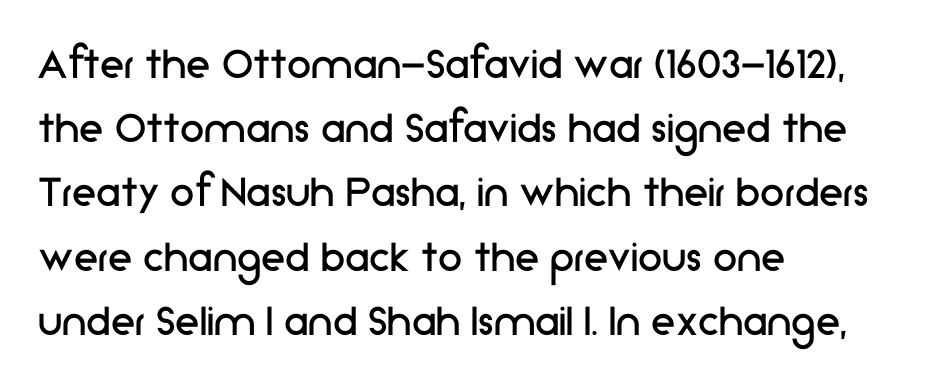
The image shows 49 px regular-weight sans-serif type, upright; set left-aligned, normal line spacing (1.31x), normal letter spacing, not underlined; low stroke contrast and a medium x-height.
